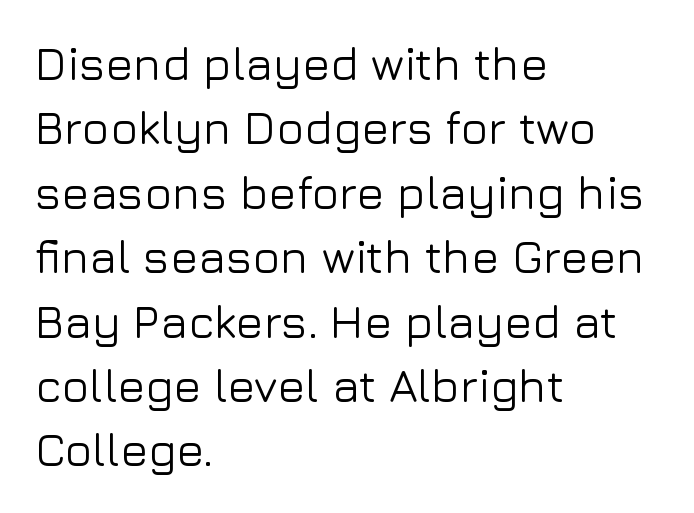
Q: Is the text italic (slanted)? A: No, it is upright.
Q: Is the typeface a serif or a sans-serif typeface? A: Sans-serif.
Q: Is the text underlined? A: No.
Q: How is the paragraph aligned? A: Left-aligned.
Q: Is the spacing between letters normal or unusually wide? A: Normal.
Q: Is the spacing between lines tight, normal or loose? A: Normal.
Q: Width (condensed, normal, or wide)? A: Normal.
Q: Stroke contrast? A: Low.
Q: x-height? A: Medium.
Q: Monospaced? A: No.
